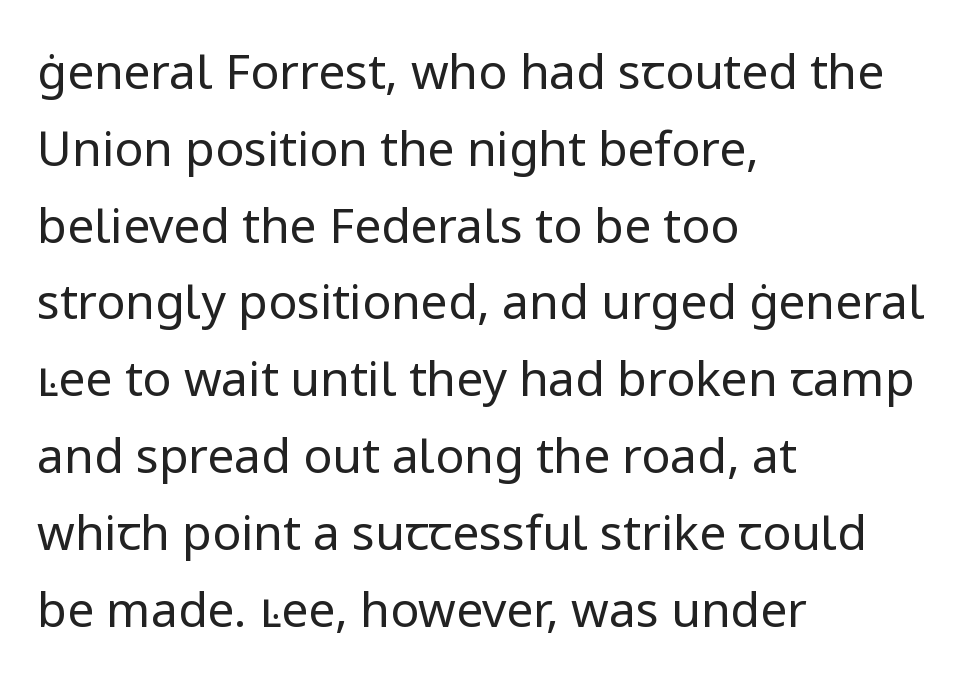
The image shows 48 px regular-weight sans-serif type, upright; set left-aligned, normal line spacing (1.6x), normal letter spacing, not underlined; low stroke contrast and a medium x-height.
